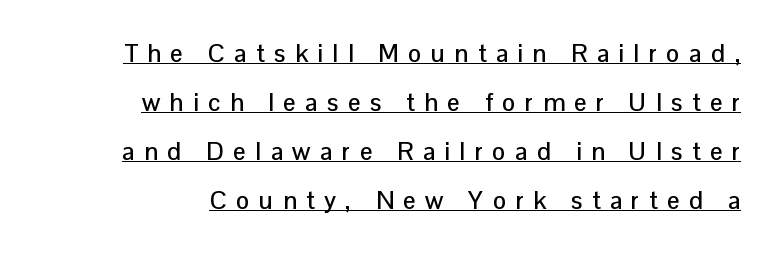
The image shows 25 px text type, upright; set loose line spacing (1.96x), unusually wide letter spacing (+0.38 em), underlined.
